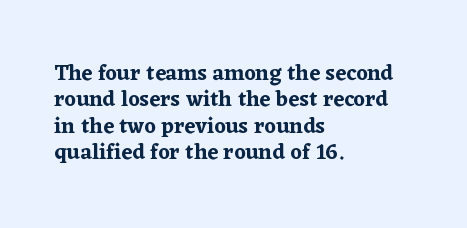
The image shows 22 px text type, upright; set left-aligned, line spacing 1.2x, normal letter spacing, not underlined.
